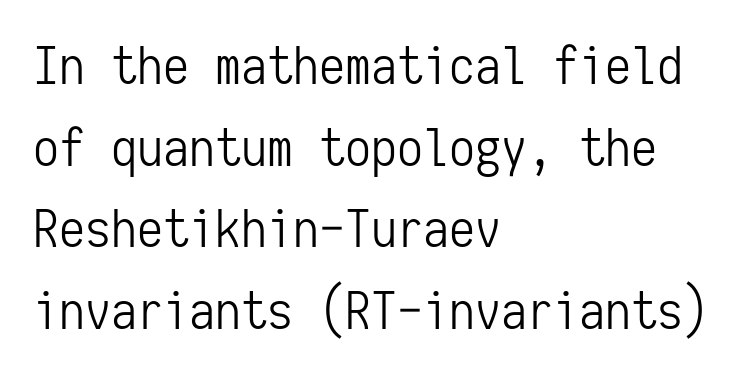
Q: Is the text bold? A: No.
Q: Is the text italic (slanted)? A: No, it is upright.
Q: Is the typeface a serif or a sans-serif typeface? A: Sans-serif.
Q: Is the text underlined? A: No.
Q: How is the paragraph aligned? A: Left-aligned.
Q: Is the spacing between letters normal or unusually wide? A: Normal.
Q: Is the spacing between lines tight, normal or loose? A: Normal.
Q: Width (condensed, normal, or wide)? A: Condensed.
Q: Stroke contrast? A: Low.
Q: x-height? A: Medium.
Q: Monospaced? A: Yes.
